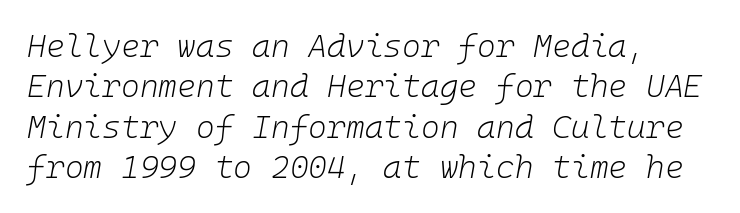
The image shows 32 px light type, italic (leaning right), monospaced; set normal line spacing (1.26x), normal letter spacing, not underlined; low stroke contrast and a medium x-height.
